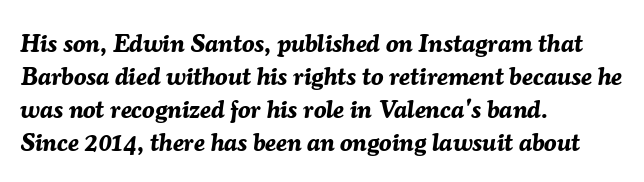
The image shows 25 px bold type, italic (leaning right); set left-aligned, normal line spacing (1.32x), normal letter spacing, not underlined.
